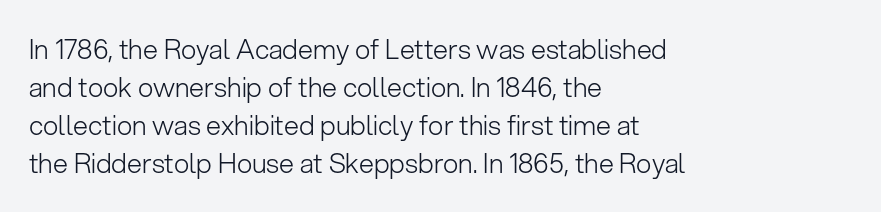
The designer left line spacing at the default. A classic flush-left, rag-right setting is used for this passage. The font sits on the lighter half of the weight spectrum, regular included. The letters stand straight up with perfectly vertical stems. No word sits above an underline.
